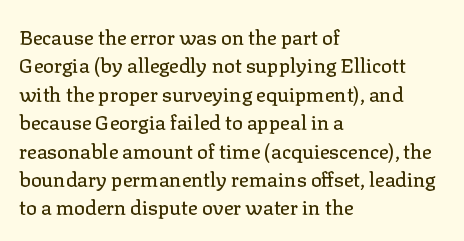
Reading down the block, your eye returns to a fixed left position each line. What stands out about the letter spacing? Nothing — it is the standard amount. The specimen reads as upright at a glance. The designer left line spacing at the default.
